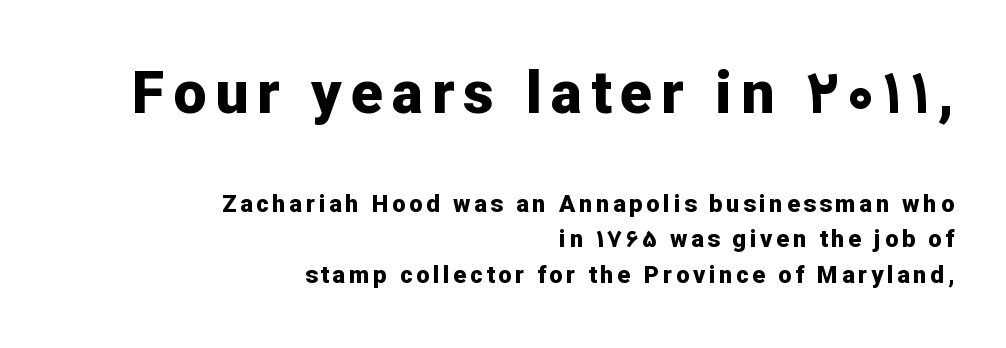
A dark, heavy texture on the line: the type is bold. Here the first block reads like a headline and the second like body copy. The glyphs are unaccompanied by any horizontal stroke below them. Alignment: flush right.
